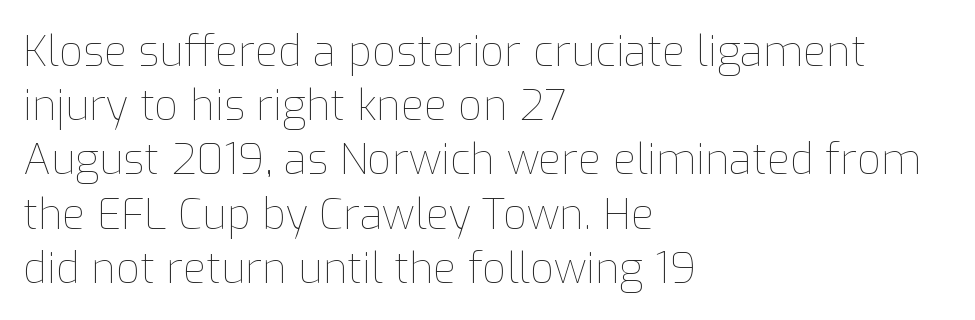
{"italic": "no", "bold": "no", "weight": "thin", "width": "normal", "stroke_contrast": "low", "x_height": "medium", "monospaced": "no", "underline": "no", "align": "left", "line_spacing": "normal", "line_spacing_ratio": 1.29, "letter_spacing": "normal", "letter_spacing_em": 0.0, "glyph_px": 42}
